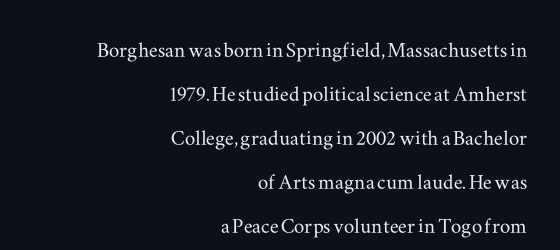
{"italic": "no", "underline": "no", "align": "right", "line_spacing": "normal", "line_spacing_ratio": 1.69, "letter_spacing": "normal", "letter_spacing_em": 0.0, "glyph_px": 26}
